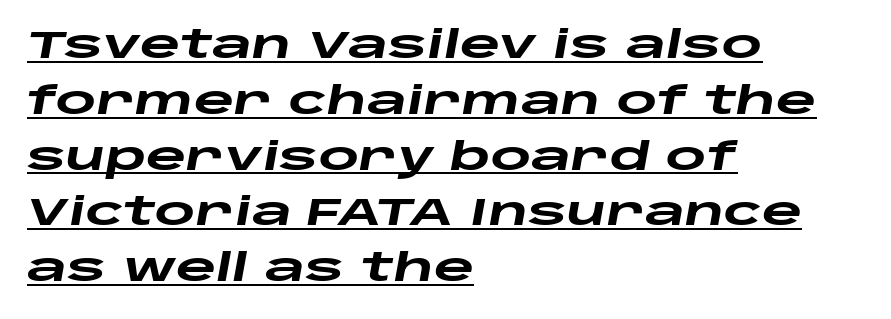
This sample is left-justified, so line endings fall wherever the words run out. This sample has the flowing, uneven cadence of proportional lettering. As a designer I'd log this as weight 700, bold. Decoration check: the copy is underlined. There is no visible air inserted between adjacent glyphs.
